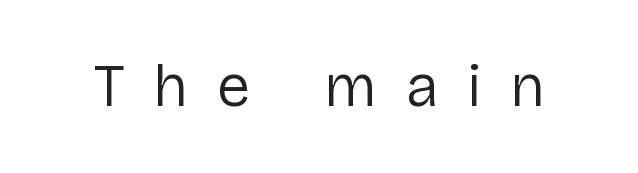
{"serif": "no", "italic": "no", "bold": "no", "weight": "regular", "width": "normal", "stroke_contrast": "low", "x_height": "medium", "monospaced": "no", "underline": "no", "letter_spacing": "wide", "letter_spacing_em": 0.48, "glyph_px": 60}
